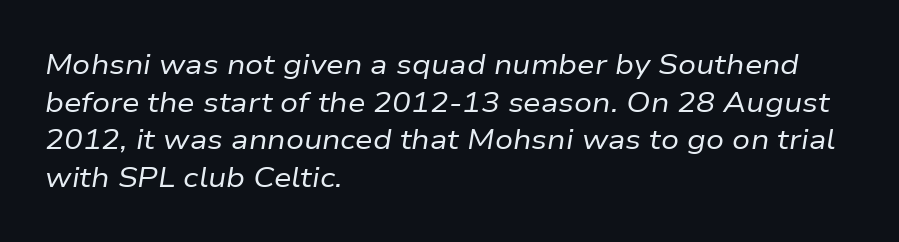
Q: Is the text bold? A: No.
Q: Is the text italic (slanted)? A: Yes, it leans right by about 9 degrees.
Q: Is the text underlined? A: No.
Q: How is the paragraph aligned? A: Left-aligned.
Q: Is the spacing between letters normal or unusually wide? A: Normal.
Q: Is the spacing between lines tight, normal or loose? A: Normal.
Q: Width (condensed, normal, or wide)? A: Normal.
Q: Stroke contrast? A: Low.
Q: x-height? A: Medium.
Q: Monospaced? A: No.
